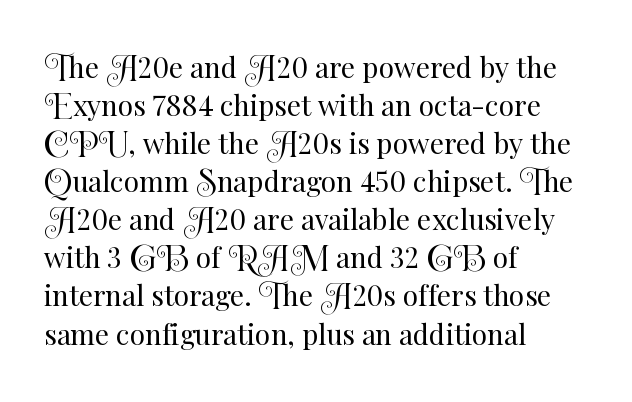
Line starts are locked; line ends wander. The gap between lines stays unmarked. The leading is moderate, giving the passage an even texture. These lines are rendered in a variable-pitch font. A roman cut, with each character standing at attention. Think standard paragraph weight, or any step lighter than that.
